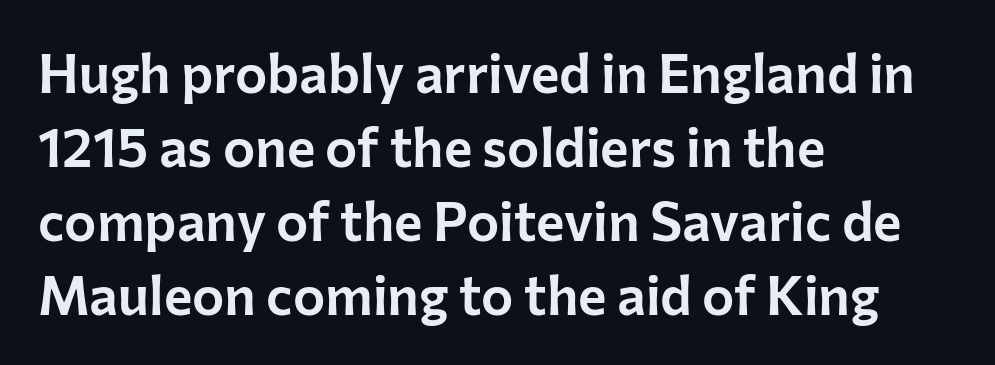
{"serif": "no", "italic": "no", "width": "normal", "stroke_contrast": "low", "x_height": "medium", "monospaced": "no", "underline": "no", "align": "left", "line_spacing": "normal", "line_spacing_ratio": 1.37, "letter_spacing": "normal", "letter_spacing_em": 0.0, "glyph_px": 54}
